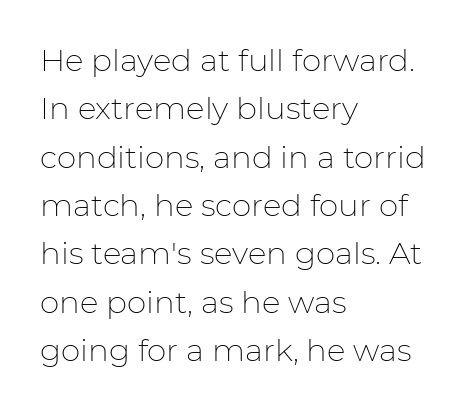
The image shows 31 px thin sans-serif type, upright; set left-aligned, normal line spacing (1.56x), normal letter spacing, not underlined; low stroke contrast and a medium x-height.
